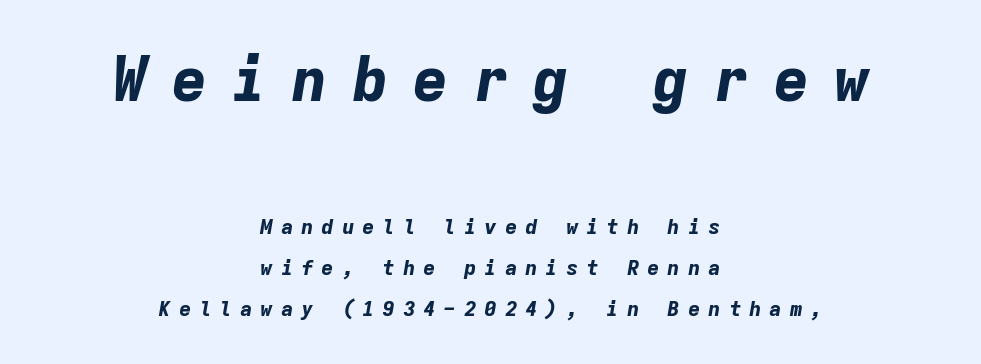
Q: Is the text bold? A: Yes.
Q: Is the text italic (slanted)? A: Yes, it leans right by about 9 degrees.
Q: Is the text underlined? A: No.
Q: How is the paragraph aligned? A: Centered.
Q: Is the spacing between letters normal or unusually wide? A: Unusually wide.
Q: Is the spacing between lines tight, normal or loose? A: Loose.
Q: Which block of text is set in a larger size, the first (top) or the second (bottom)? A: The first (top) one.
Q: Width (condensed, normal, or wide)? A: Normal.
Q: Stroke contrast? A: Low.
Q: x-height? A: Medium.
Q: Monospaced? A: Yes.
